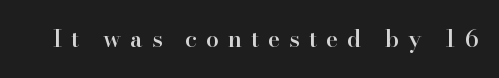
The image shows 23 px text type, upright; set unusually wide letter spacing (+0.39 em), not underlined.
